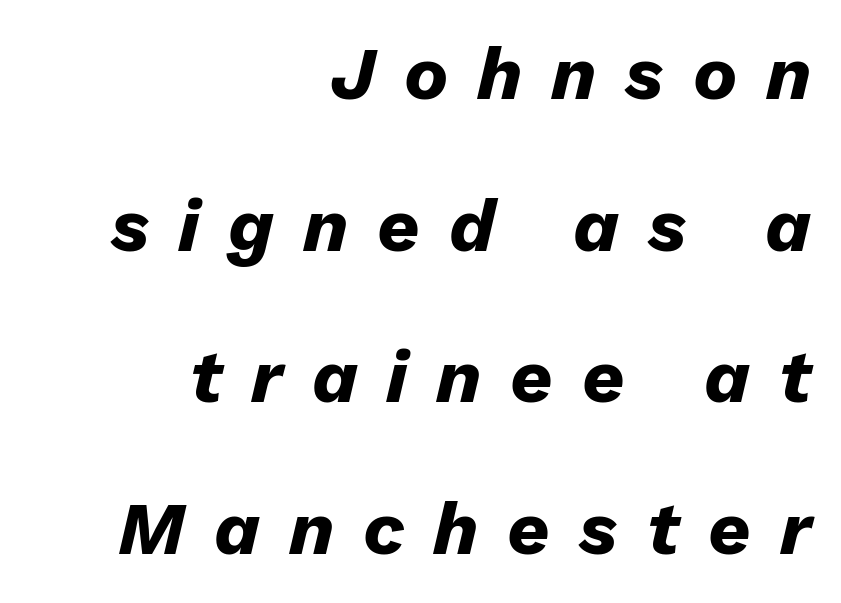
{"italic": "yes", "lean": "right", "slant_degrees": 13, "bold": "yes", "weight": "heavy", "width": "normal", "stroke_contrast": "low", "x_height": "medium", "monospaced": "no", "underline": "no", "align": "right", "line_spacing": "loose", "line_spacing_ratio": 2.05, "letter_spacing": "wide", "letter_spacing_em": 0.39, "glyph_px": 74}
